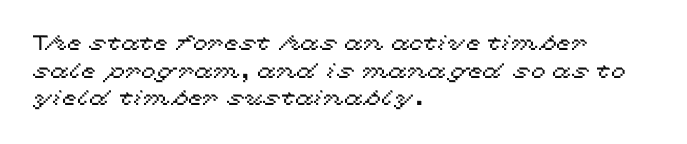
{"underline": "no", "align": "left", "line_spacing": "normal", "line_spacing_ratio": 1.32, "letter_spacing": "normal", "letter_spacing_em": 0.0, "glyph_px": 21}
